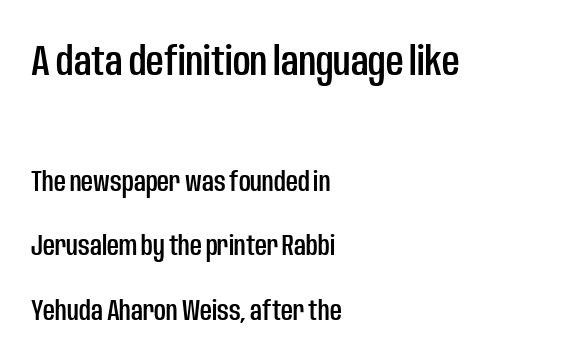
The image shows 43 px condensed sans-serif type, upright; set left-aligned, loose line spacing (2.22x), normal letter spacing, not underlined; the first (top) block is 1.48x larger; low stroke contrast and a large x-height.
